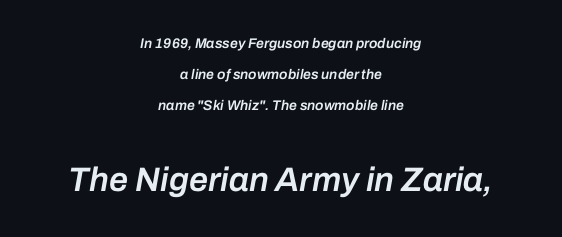
The image shows 34 px semibold type, italic (leaning right); set centered, loose line spacing (2.23x), normal letter spacing, not underlined; the second (bottom) block is 2.43x larger; low stroke contrast and a medium x-height.
